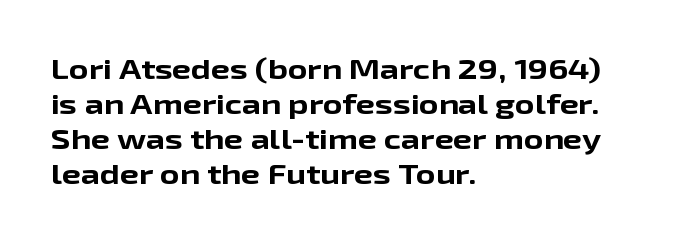
The image shows 27 px bold type, upright; set left-aligned, normal line spacing (1.3x), normal letter spacing, not underlined.
